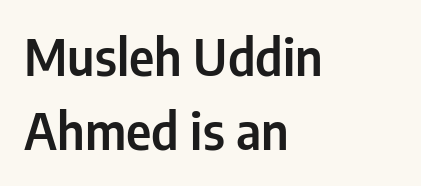
{"serif": "no", "italic": "no", "width": "condensed", "stroke_contrast": "low", "x_height": "medium", "monospaced": "no", "underline": "no", "align": "left", "line_spacing": "normal", "line_spacing_ratio": 1.49, "letter_spacing": "normal", "letter_spacing_em": 0.0, "glyph_px": 50}
